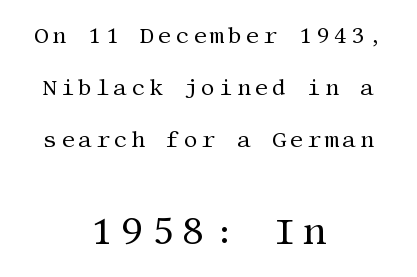
The image shows 38 px regular-weight serif type, upright; set centered, loose line spacing (2.37x), not underlined; the second (bottom) block is 1.73x larger; medium stroke contrast and a large x-height.
